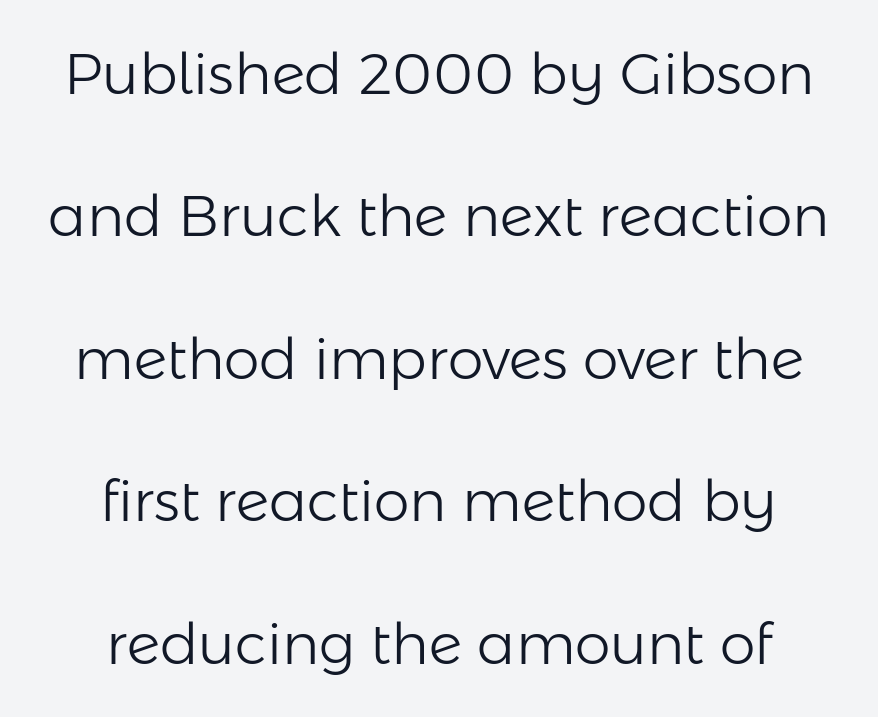
{"serif": "no", "italic": "no", "bold": "no", "weight": "light", "width": "normal", "stroke_contrast": "low", "x_height": "medium", "monospaced": "no", "underline": "no", "align": "center", "line_spacing": "loose", "line_spacing_ratio": 2.5, "letter_spacing": "normal", "letter_spacing_em": 0.0, "glyph_px": 57}
